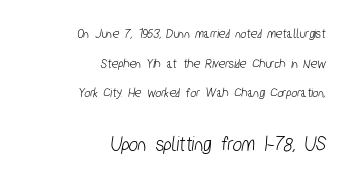
Q: Is the text underlined? A: No.
Q: How is the paragraph aligned? A: Right-aligned.
Q: Is the spacing between letters normal or unusually wide? A: Normal.
Q: Is the spacing between lines tight, normal or loose? A: Loose.
Q: Which block of text is set in a larger size, the first (top) or the second (bottom)? A: The second (bottom) one.
